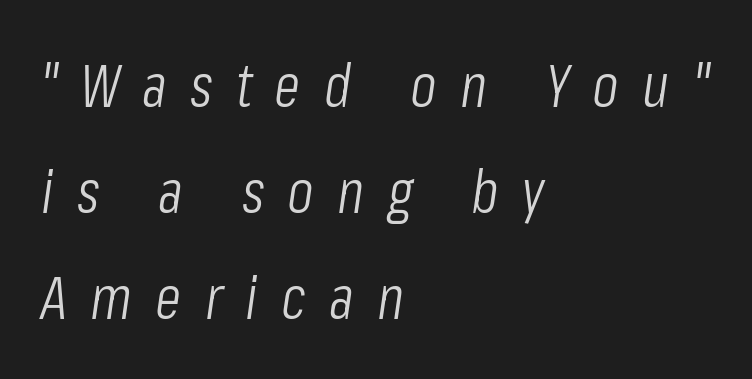
Quick note: underline off. The letters advance in unequal steps, a hallmark of proportional type. Unbolded letterforms with no extra heft. Quick note: italic. The passage is arranged the way most books set body copy — flush left.
